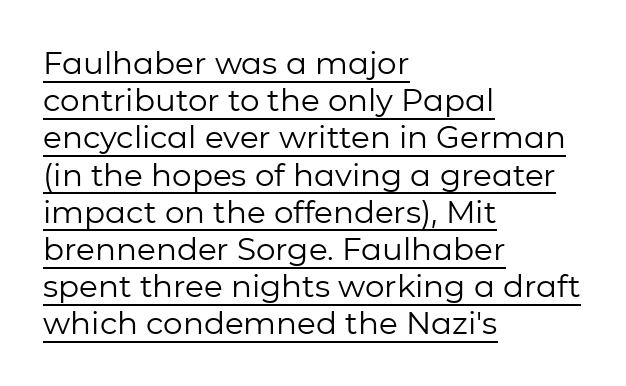
{"serif": "no", "italic": "no", "bold": "no", "weight": "regular", "width": "normal", "stroke_contrast": "low", "x_height": "medium", "monospaced": "no", "underline": "yes", "align": "left", "line_spacing_ratio": 1.2, "letter_spacing": "normal", "letter_spacing_em": 0.0, "glyph_px": 31}
